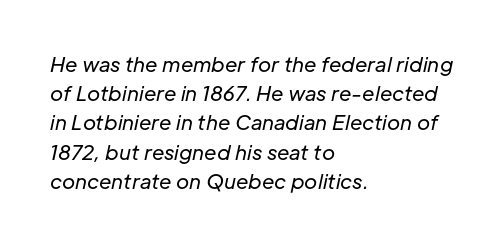
Baseline-to-baseline distance is the conventional proportion of letter height. On a weight scale, this lands at 450 or below. Does extra space separate the letters? No, they use regular spacing. One-word summary of the alignment: left.
